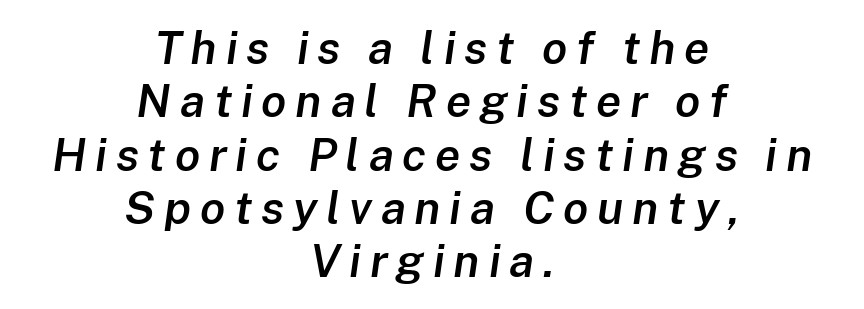
{"italic": "yes", "lean": "right", "slant_degrees": 8, "bold": "semi", "weight": "semibold", "width": "normal", "stroke_contrast": "low", "x_height": "medium", "monospaced": "no", "underline": "no", "align": "center", "line_spacing_ratio": 1.16, "glyph_px": 46}
